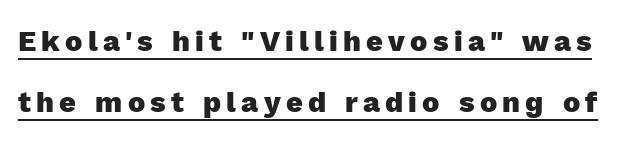
The image shows 29 px heavy sans-serif type, upright; set loose line spacing (2.11x), underlined; a medium x-height.
